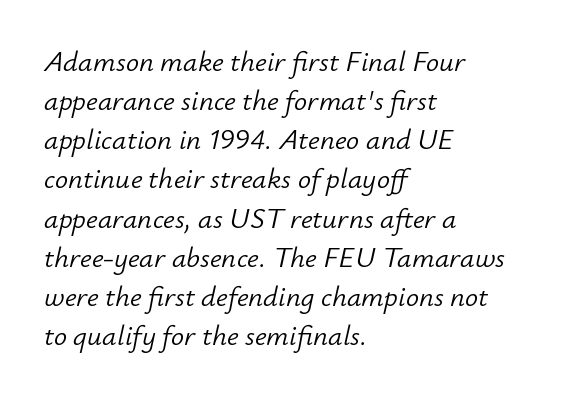
{"italic": "yes", "lean": "right", "slant_degrees": 12, "bold": "no", "weight": "light", "width": "normal", "stroke_contrast": "low", "x_height": "small", "monospaced": "no", "underline": "no", "align": "left", "line_spacing": "normal", "line_spacing_ratio": 1.35, "letter_spacing": "normal", "letter_spacing_em": 0.0, "glyph_px": 29}
